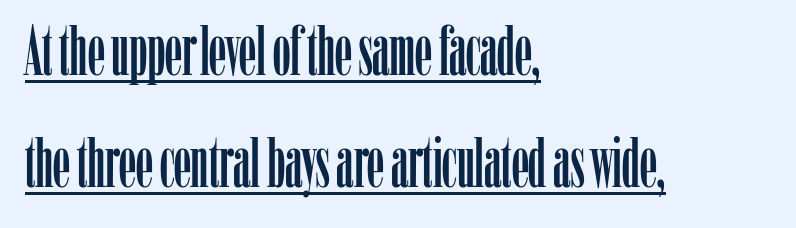
{"serif": "yes", "italic": "no", "width": "condensed", "stroke_contrast": "low", "x_height": "medium", "monospaced": "no", "underline": "yes", "align": "left", "line_spacing": "normal", "line_spacing_ratio": 1.63, "letter_spacing": "normal", "letter_spacing_em": 0.0, "glyph_px": 69}
